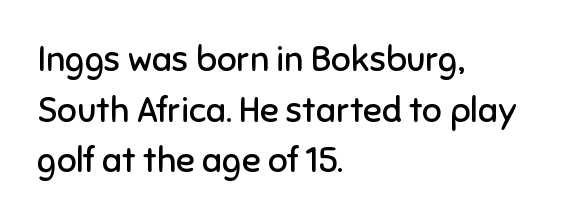
This sample uses an upright cut, with every glyph sitting square on the baseline. The strokes are not fattened; the text isn't bold. The words here are not underlined. Does the type have serifs? No, each stem ends abruptly.
